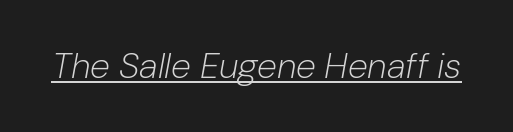
Underline: present. The rendering applies a slant to the glyphs. The letterforms sit at book weight or below. You could not count columns in this text — the font is proportionally spaced. There is no visible air inserted between adjacent glyphs.
